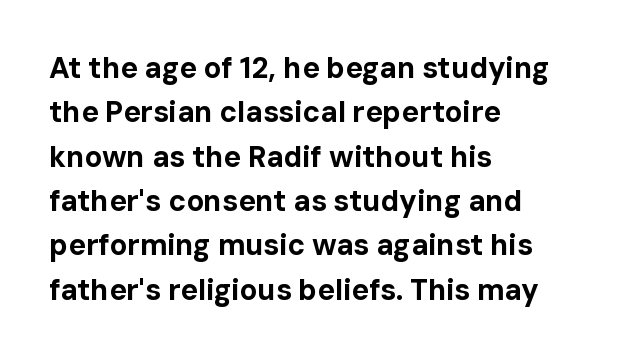
{"serif": "no", "italic": "no", "bold": "yes", "weight": "bold", "width": "normal", "stroke_contrast": "low", "x_height": "medium", "monospaced": "no", "underline": "no", "align": "left", "line_spacing": "normal", "line_spacing_ratio": 1.53, "letter_spacing": "normal", "letter_spacing_em": 0.0, "glyph_px": 29}
